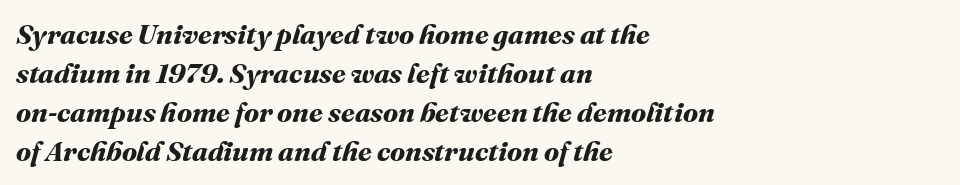
Q: Is the text bold? A: Yes.
Q: Is the text underlined? A: No.
Q: How is the paragraph aligned? A: Left-aligned.
Q: Is the spacing between letters normal or unusually wide? A: Normal.
Q: Is the spacing between lines tight, normal or loose? A: Normal.
Q: Width (condensed, normal, or wide)? A: Normal.
Q: Stroke contrast? A: Medium.
Q: x-height? A: Medium.
Q: Monospaced? A: No.
